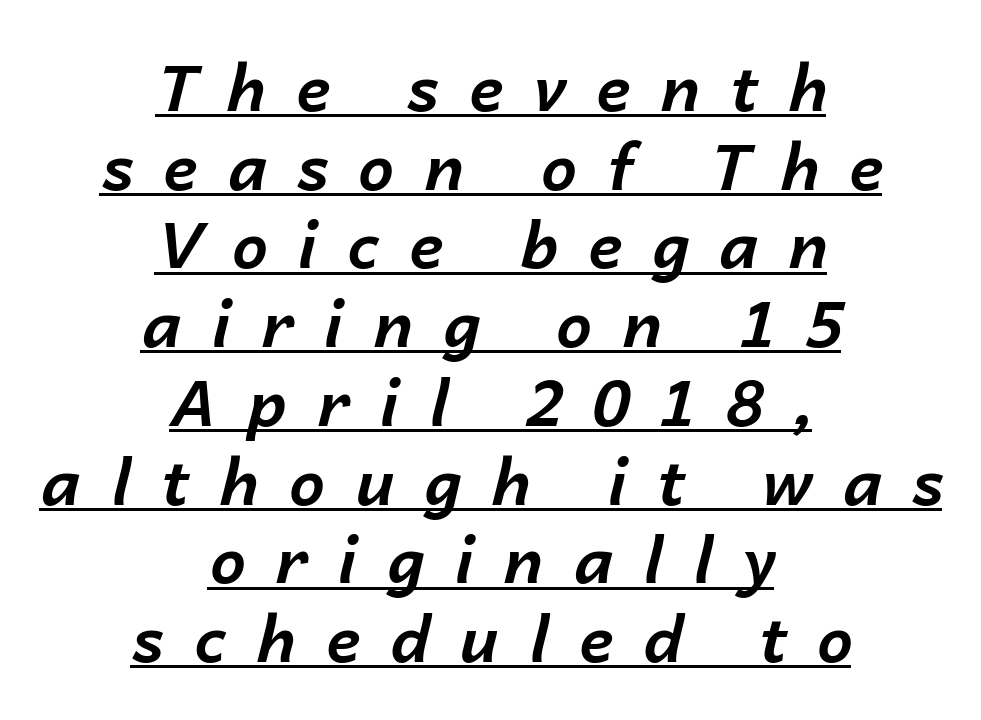
The image shows 64 px bold type, italic (leaning right); set centered, line spacing 1.23x, unusually wide letter spacing (+0.47 em), underlined; low stroke contrast and a medium x-height.
